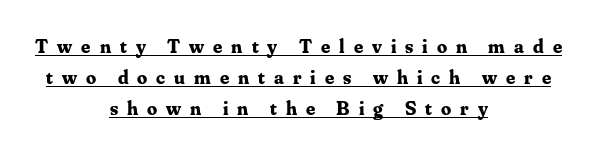
{"italic": "no", "bold": "yes", "underline": "yes", "align": "center", "line_spacing": "normal", "line_spacing_ratio": 1.54, "letter_spacing": "wide", "letter_spacing_em": 0.45, "glyph_px": 20}
